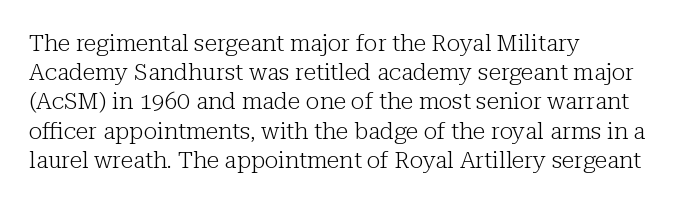
{"italic": "no", "bold": "no", "underline": "no", "align": "left", "line_spacing": "normal", "line_spacing_ratio": 1.27, "letter_spacing": "normal", "letter_spacing_em": 0.0, "glyph_px": 23}
